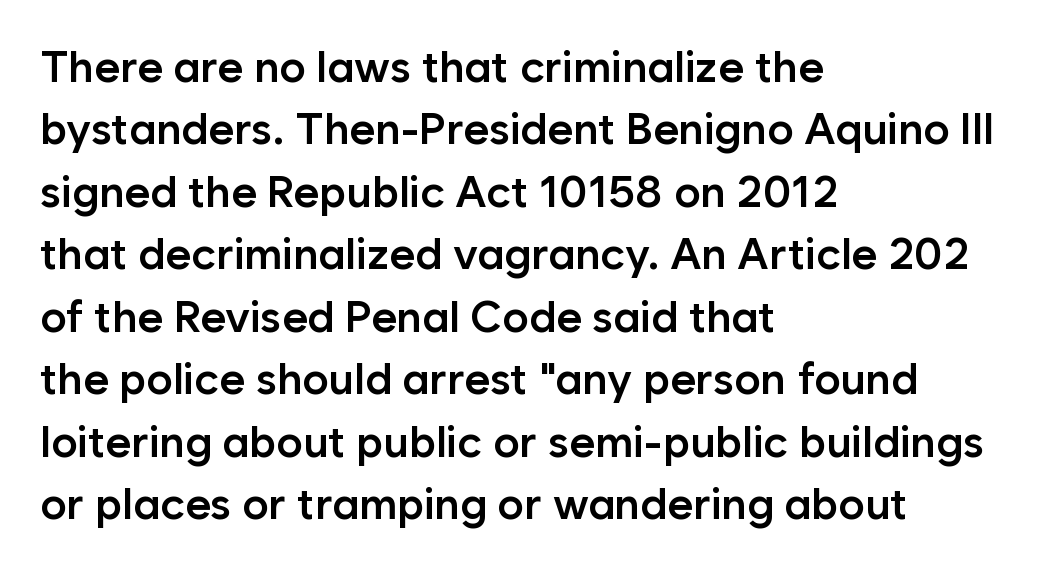
Which margin do the lines hug? The left one — the right edge is uneven. Descender tails drop into unmarked territory. Note the varied advance widths — an 'i' is clearly narrower than an 'm'. Letter spacing: default. Tall strokes in this sample are plumb rather than angled. Slightly chunky letters — semibold, I'd say, not full bold.
